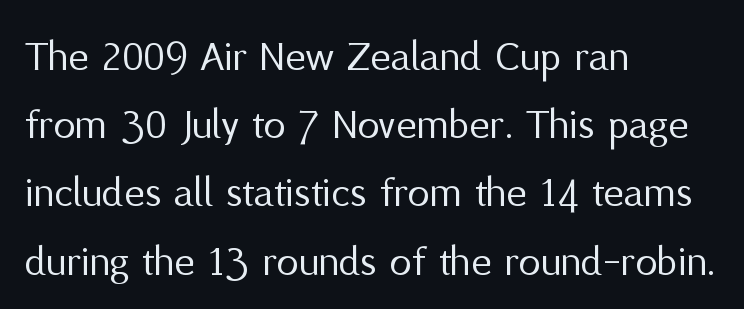
{"serif": "no", "italic": "no", "bold": "no", "weight": "regular", "width": "normal", "stroke_contrast": "medium", "x_height": "medium", "monospaced": "no", "underline": "no", "align": "left", "line_spacing": "normal", "line_spacing_ratio": 1.55, "letter_spacing": "normal", "letter_spacing_em": 0.0, "glyph_px": 44}
